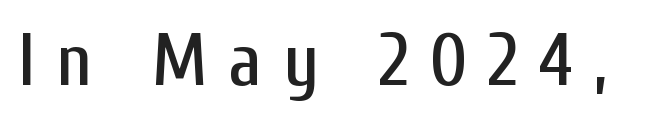
Clear beneath every line of the passage. Spacing verdict: proportional, widths tailored to each character. Ascenders rise straight up at ninety degrees. Regarding serifs, this sample does without them. The tracking reads as deliberately expanded to a designer's eye.
